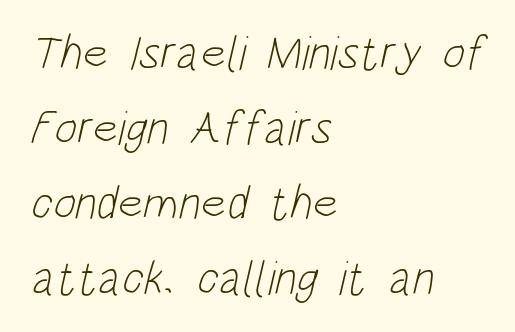
The image shows 48 px light, condensed sans-serif type; set left-aligned, normal line spacing (1.56x), normal letter spacing, not underlined; low stroke contrast and a large x-height.
